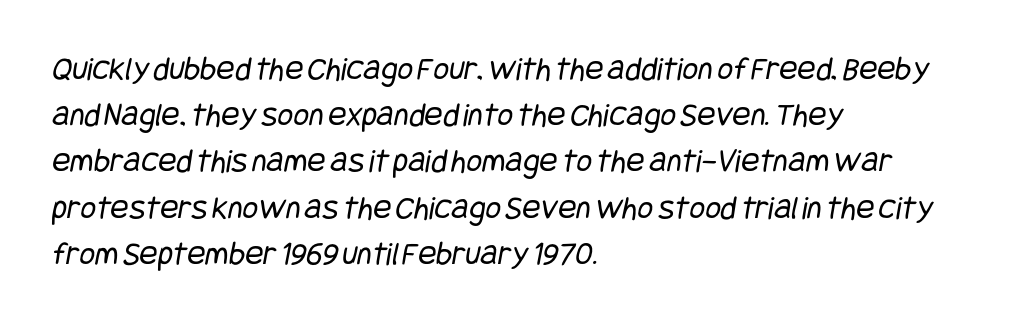
Q: Is the text bold? A: No.
Q: Is the typeface a serif or a sans-serif typeface? A: Sans-serif.
Q: Is the text underlined? A: No.
Q: How is the paragraph aligned? A: Left-aligned.
Q: Is the spacing between letters normal or unusually wide? A: Normal.
Q: Is the spacing between lines tight, normal or loose? A: Normal.
Q: Width (condensed, normal, or wide)? A: Condensed.
Q: Stroke contrast? A: Low.
Q: x-height? A: Large.
